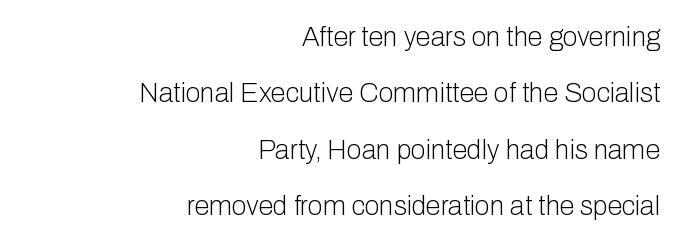
{"italic": "no", "bold": "no", "underline": "no", "align": "right", "line_spacing": "loose", "line_spacing_ratio": 2.09, "letter_spacing": "normal", "letter_spacing_em": 0.0, "glyph_px": 27}
